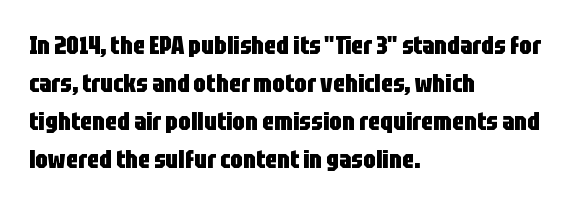
Leftover space on each line is placed entirely after the last word. Normally led — the rows are evenly, conventionally spaced. Type without underlining. Here the glyphs are tracked normally, forming tight word shapes.
